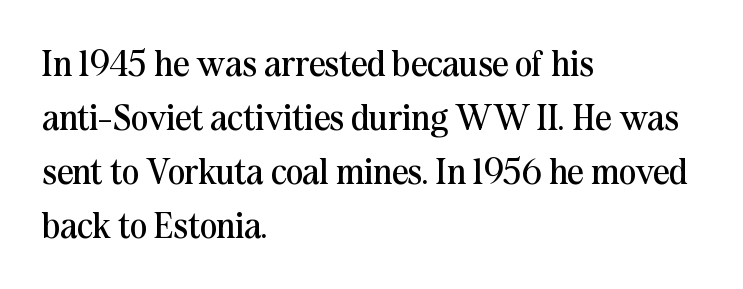
The image shows 36 px regular-weight serif type, upright; set left-aligned, normal line spacing (1.5x), normal letter spacing, not underlined; medium stroke contrast and a medium x-height.
